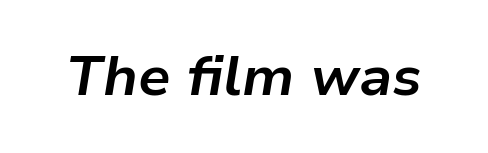
{"italic": "yes", "lean": "right", "slant_degrees": 9, "bold": "yes", "weight": "bold", "width": "normal", "stroke_contrast": "low", "x_height": "medium", "monospaced": "no", "underline": "no", "letter_spacing": "normal", "letter_spacing_em": 0.0, "glyph_px": 56}
